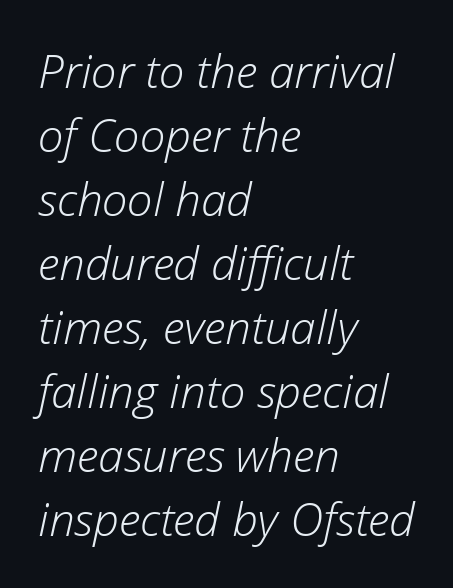
{"italic": "yes", "lean": "right", "slant_degrees": 12, "bold": "no", "weight": "light", "width": "normal", "stroke_contrast": "low", "x_height": "medium", "monospaced": "no", "underline": "no", "align": "left", "line_spacing": "normal", "line_spacing_ratio": 1.39, "letter_spacing": "normal", "letter_spacing_em": 0.0, "glyph_px": 46}
